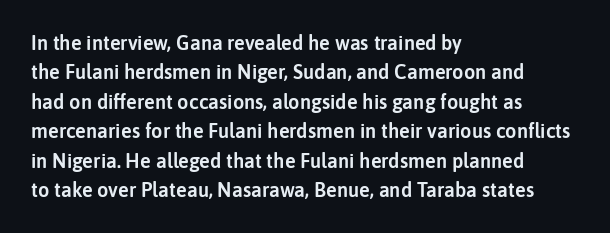
Notice how the passage keeps a crisp vertical edge on the left only. The space directly below the letters is spotless. The designer left line spacing at the default. Honestly, the letter spacing is just normal — you wouldn't notice it. Posture: vertical.
